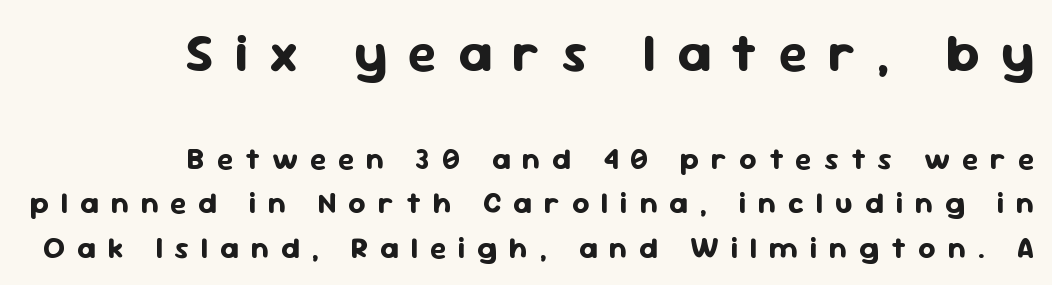
Q: Is the text bold? A: Yes.
Q: Is the text italic (slanted)? A: No, it is upright.
Q: Is the typeface a serif or a sans-serif typeface? A: Sans-serif.
Q: Is the text underlined? A: No.
Q: How is the paragraph aligned? A: Right-aligned.
Q: Is the spacing between letters normal or unusually wide? A: Unusually wide.
Q: Is the spacing between lines tight, normal or loose? A: Normal.
Q: Which block of text is set in a larger size, the first (top) or the second (bottom)? A: The first (top) one.
Q: Width (condensed, normal, or wide)? A: Normal.
Q: Stroke contrast? A: Low.
Q: x-height? A: Medium.
Q: Monospaced? A: No.
